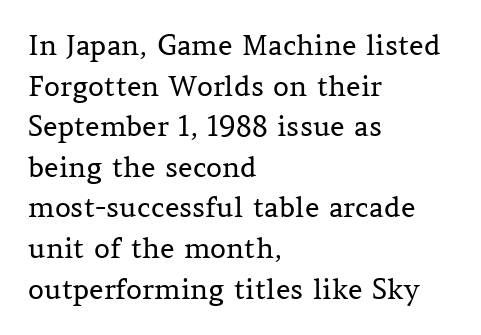
The image shows 28 px regular-weight serif type, upright; set left-aligned, normal line spacing (1.45x), normal letter spacing, not underlined; medium stroke contrast and a medium x-height.
